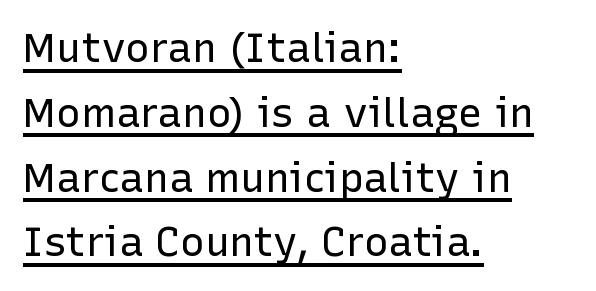
Compared with a typical body face, this is equally light or lighter still. The rag falls on the right side of this text block. Proportional: the letters do not fall into vertical columns. Compared with typical paragraphs, the rows here are spaced about the same. Grotesque or geometric, the face here clearly has no serifs. In terms of posture, this sample is upright.
